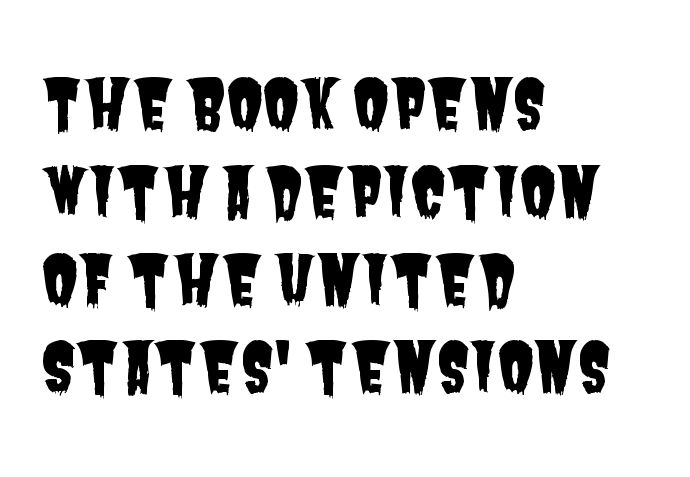
{"serif": "no", "width": "condensed", "stroke_contrast": "low", "x_height": "large", "monospaced": "no", "underline": "no", "align": "left", "line_spacing": "normal", "line_spacing_ratio": 1.31, "letter_spacing": "normal", "letter_spacing_em": 0.0, "glyph_px": 67}
